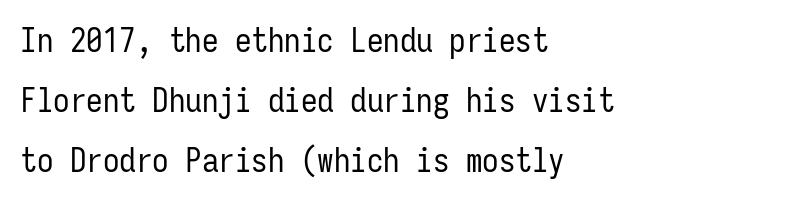
Q: Is the text bold? A: No.
Q: Is the text italic (slanted)? A: No, it is upright.
Q: Is the typeface a serif or a sans-serif typeface? A: Sans-serif.
Q: Is the text underlined? A: No.
Q: How is the paragraph aligned? A: Left-aligned.
Q: Is the spacing between letters normal or unusually wide? A: Normal.
Q: Width (condensed, normal, or wide)? A: Condensed.
Q: Stroke contrast? A: Low.
Q: x-height? A: Medium.
Q: Monospaced? A: Yes.
